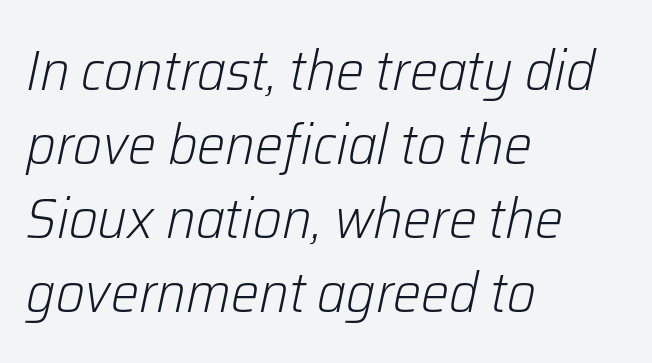
Q: Is the text bold? A: No.
Q: Is the text italic (slanted)? A: Yes, it leans right by about 12 degrees.
Q: Is the text underlined? A: No.
Q: How is the paragraph aligned? A: Left-aligned.
Q: Is the spacing between letters normal or unusually wide? A: Normal.
Q: Is the spacing between lines tight, normal or loose? A: Normal.
Q: Width (condensed, normal, or wide)? A: Normal.
Q: Stroke contrast? A: Low.
Q: x-height? A: Medium.
Q: Monospaced? A: No.
